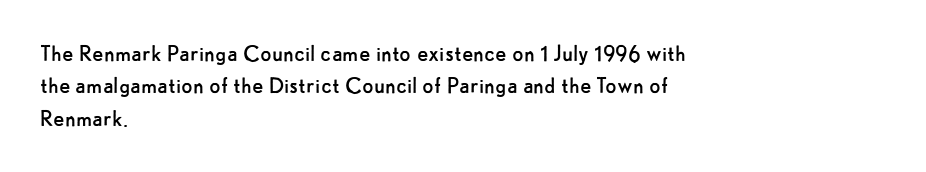
Line spacing here is normal. Nobody touched the tracking dial on this one. Quick note: underline off. Designer's note — italics off, roman on. The lines are quadded left.
